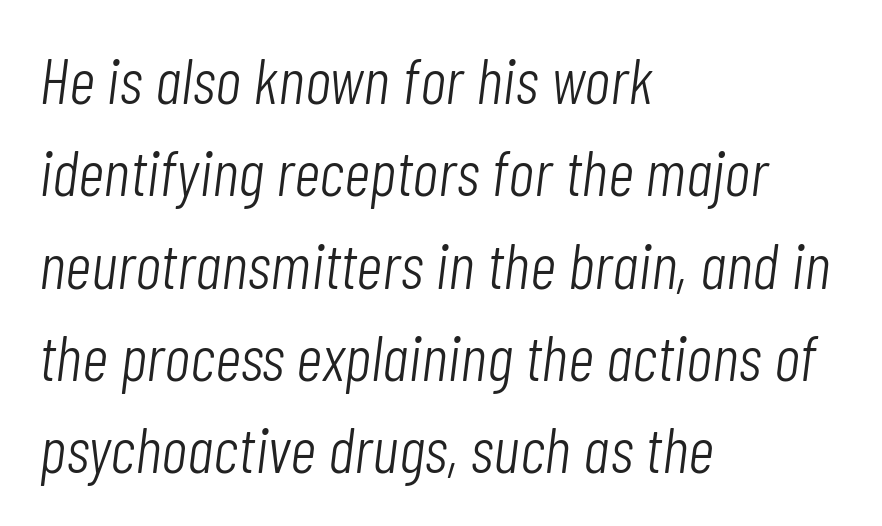
Q: Is the text bold? A: No.
Q: Is the text italic (slanted)? A: Yes, it leans right by about 7 degrees.
Q: Is the text underlined? A: No.
Q: How is the paragraph aligned? A: Left-aligned.
Q: Is the spacing between letters normal or unusually wide? A: Normal.
Q: Is the spacing between lines tight, normal or loose? A: Normal.
Q: Width (condensed, normal, or wide)? A: Condensed.
Q: Stroke contrast? A: Low.
Q: x-height? A: Medium.
Q: Monospaced? A: No.
